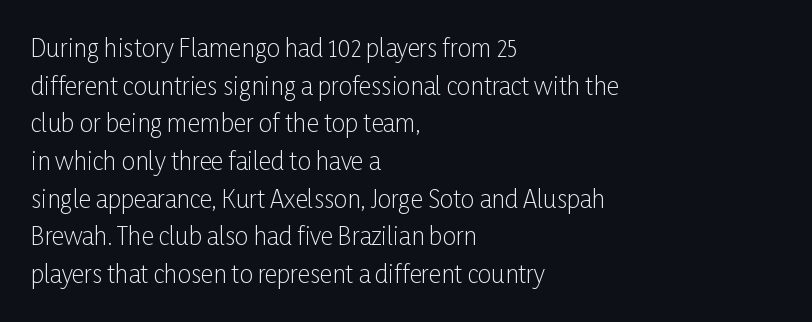
Q: Is the text bold? A: No.
Q: Is the text italic (slanted)? A: No, it is upright.
Q: Is the text underlined? A: No.
Q: How is the paragraph aligned? A: Left-aligned.
Q: Is the spacing between letters normal or unusually wide? A: Normal.
Q: Is the spacing between lines tight, normal or loose? A: Normal.
